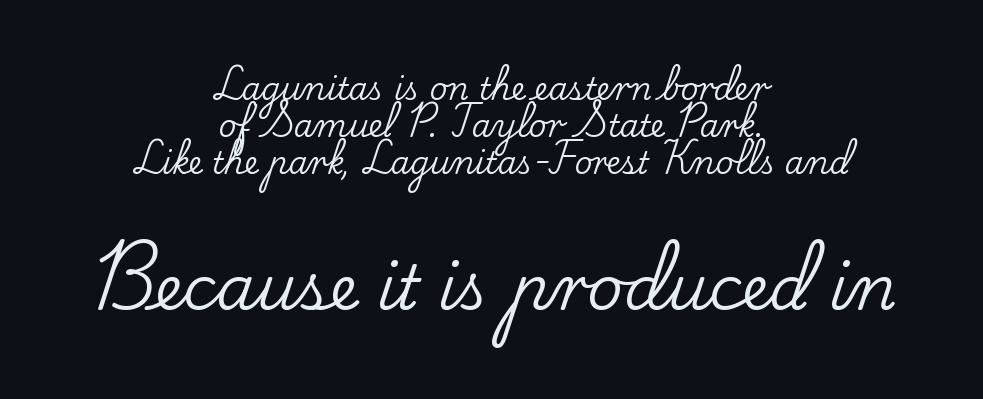
{"serif": "yes", "width": "normal", "stroke_contrast": "low", "x_height": "small", "monospaced": "no", "underline": "no", "align": "center", "line_spacing_ratio": 1.2, "letter_spacing": "normal", "letter_spacing_em": 0.0, "larger_block": "second", "size_ratio": 2.0, "glyph_px": 62}
